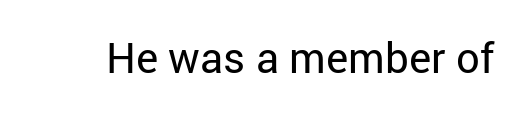
Q: Is the text bold? A: No.
Q: Is the text italic (slanted)? A: No, it is upright.
Q: Is the typeface a serif or a sans-serif typeface? A: Sans-serif.
Q: Is the text underlined? A: No.
Q: Is the spacing between letters normal or unusually wide? A: Normal.
Q: Width (condensed, normal, or wide)? A: Normal.
Q: Stroke contrast? A: Low.
Q: x-height? A: Medium.
Q: Monospaced? A: No.
